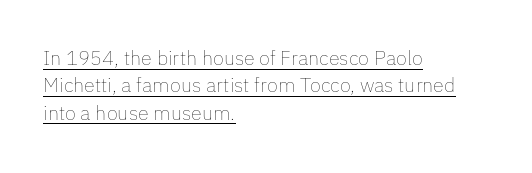
The image shows 20 px text type, upright; set left-aligned, normal line spacing (1.37x), normal letter spacing, underlined.
